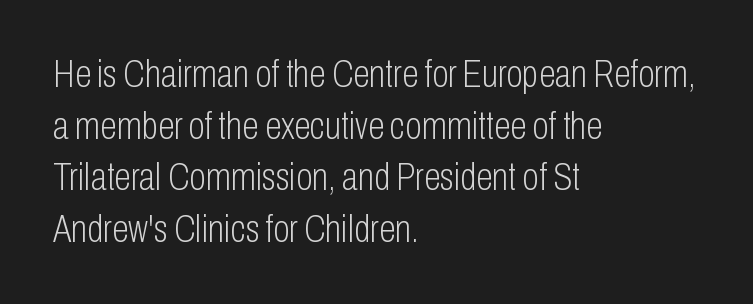
{"serif": "no", "italic": "no", "bold": "no", "weight": "light", "width": "condensed", "stroke_contrast": "low", "x_height": "medium", "monospaced": "no", "underline": "no", "align": "left", "line_spacing": "normal", "line_spacing_ratio": 1.36, "letter_spacing": "normal", "letter_spacing_em": 0.0, "glyph_px": 38}
